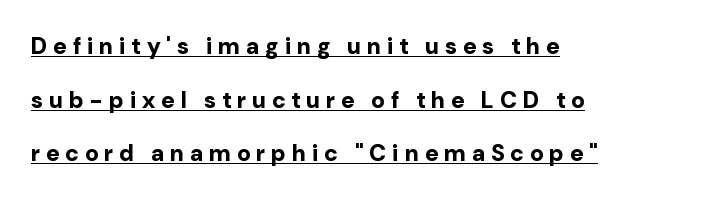
{"italic": "no", "bold": "yes", "underline": "yes", "align": "left", "line_spacing": "loose", "line_spacing_ratio": 2.33, "letter_spacing": "wide", "letter_spacing_em": 0.27, "glyph_px": 23}
